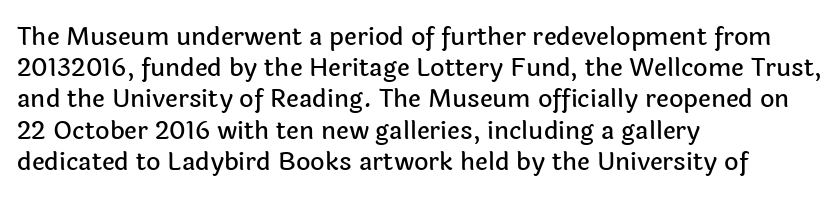
{"italic": "no", "underline": "no", "align": "left", "line_spacing": "normal", "line_spacing_ratio": 1.25, "letter_spacing": "normal", "letter_spacing_em": 0.0, "glyph_px": 25}
